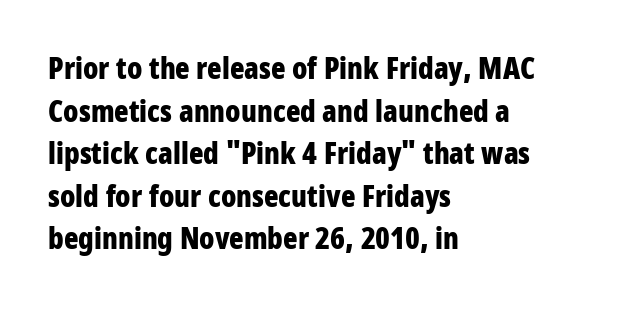
{"serif": "no", "italic": "no", "bold": "yes", "weight": "bold", "width": "condensed", "stroke_contrast": "low", "x_height": "large", "monospaced": "no", "underline": "no", "align": "left", "line_spacing": "normal", "line_spacing_ratio": 1.42, "letter_spacing": "normal", "letter_spacing_em": 0.0, "glyph_px": 30}
